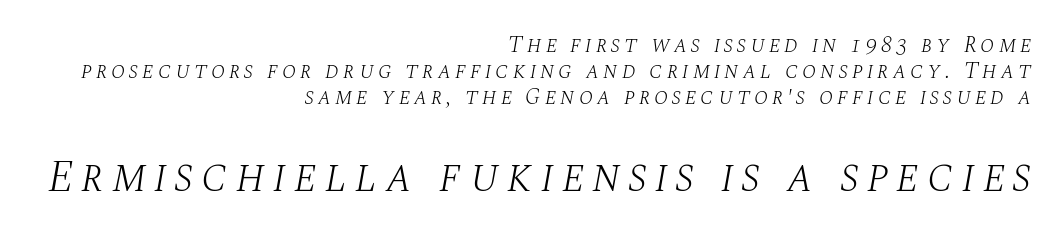
Q: Is the text bold? A: No.
Q: Is the text italic (slanted)? A: Yes, it leans right by about 10 degrees.
Q: Is the typeface a serif or a sans-serif typeface? A: Serif.
Q: Is the text underlined? A: No.
Q: How is the paragraph aligned? A: Right-aligned.
Q: Is the spacing between lines tight, normal or loose? A: Tight.
Q: Which block of text is set in a larger size, the first (top) or the second (bottom)? A: The second (bottom) one.
Q: Width (condensed, normal, or wide)? A: Normal.
Q: Stroke contrast? A: Medium.
Q: x-height? A: Large.
Q: Monospaced? A: No.
